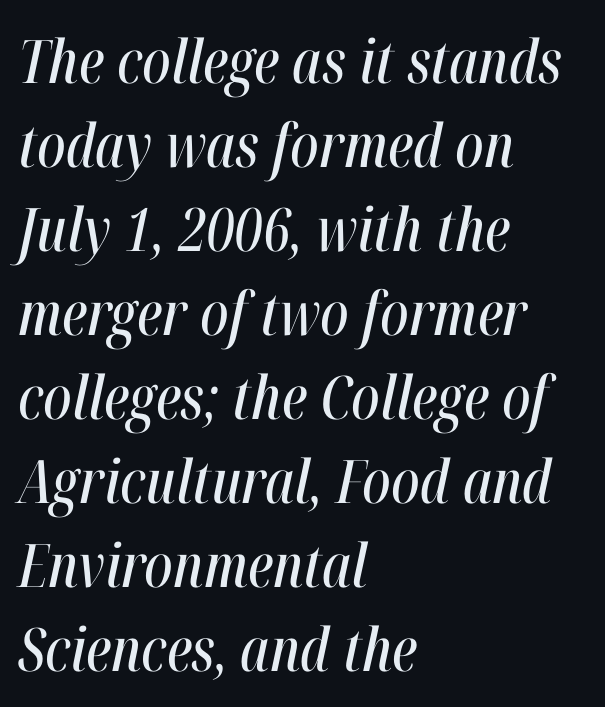
The lines sit at an ordinary, default distance from one another. Note the varied advance widths — an 'i' is clearly narrower than an 'm'. The letterforms sit shoulder to shoulder at normal distance. Alignment: flush left. The font's italic variant was chosen for this text. Bare-footed words on every line.
